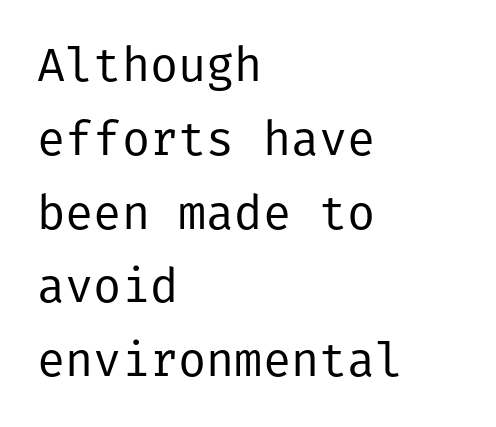
{"serif": "no", "italic": "no", "bold": "no", "weight": "regular", "width": "normal", "stroke_contrast": "low", "x_height": "medium", "underline": "no", "align": "left", "line_spacing": "normal", "line_spacing_ratio": 1.57, "letter_spacing": "normal", "letter_spacing_em": 0.0, "glyph_px": 47}
